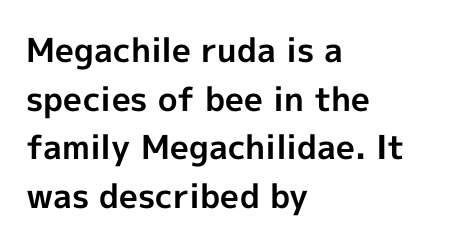
{"serif": "no", "italic": "no", "bold": "yes", "weight": "bold", "width": "normal", "x_height": "medium", "monospaced": "no", "underline": "no", "align": "left", "line_spacing": "normal", "line_spacing_ratio": 1.47, "letter_spacing": "normal", "letter_spacing_em": 0.0, "glyph_px": 33}
